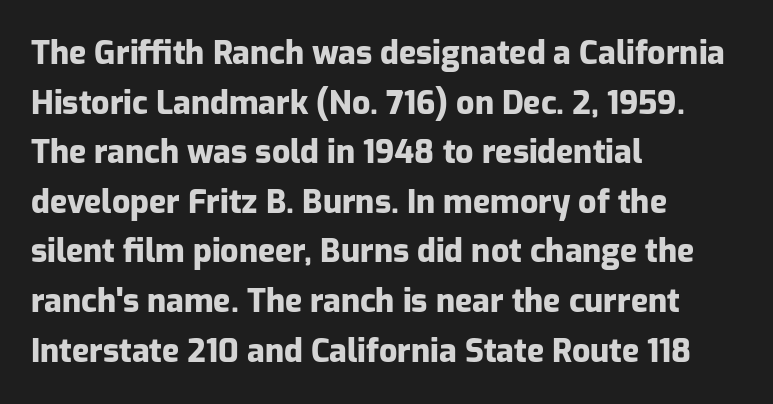
{"serif": "no", "italic": "no", "bold": "yes", "weight": "heavy", "width": "normal", "stroke_contrast": "low", "x_height": "medium", "monospaced": "no", "underline": "no", "align": "left", "line_spacing": "normal", "line_spacing_ratio": 1.55, "letter_spacing": "normal", "letter_spacing_em": 0.0, "glyph_px": 32}
